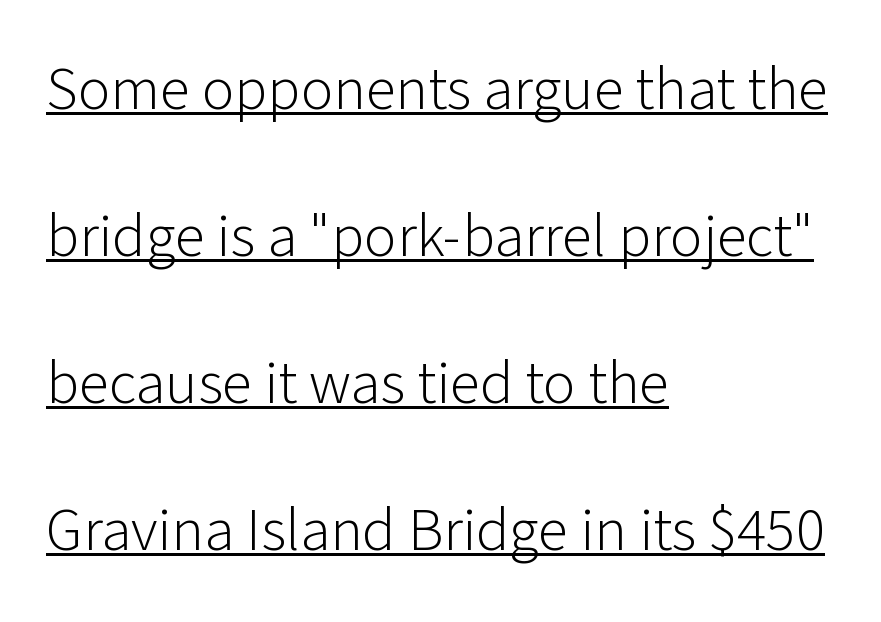
{"serif": "no", "italic": "no", "bold": "no", "weight": "light", "width": "normal", "stroke_contrast": "low", "x_height": "medium", "monospaced": "no", "underline": "yes", "align": "left", "line_spacing": "loose", "line_spacing_ratio": 2.41, "letter_spacing": "normal", "letter_spacing_em": 0.0, "glyph_px": 61}
